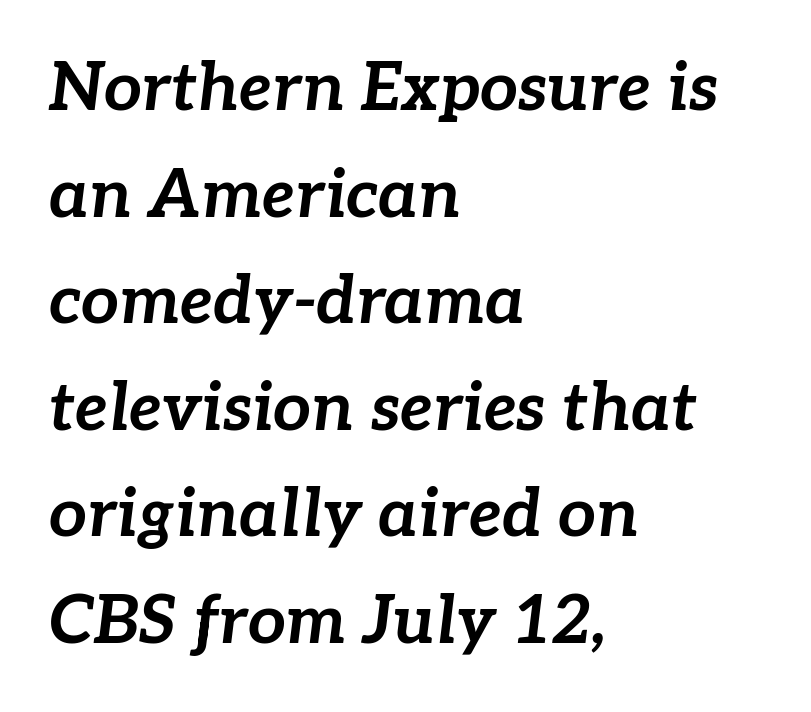
{"italic": "yes", "lean": "right", "slant_degrees": 7, "bold": "yes", "weight": "bold", "width": "normal", "stroke_contrast": "low", "x_height": "medium", "monospaced": "no", "underline": "no", "align": "left", "line_spacing": "normal", "line_spacing_ratio": 1.59, "letter_spacing": "normal", "letter_spacing_em": 0.0, "glyph_px": 67}
